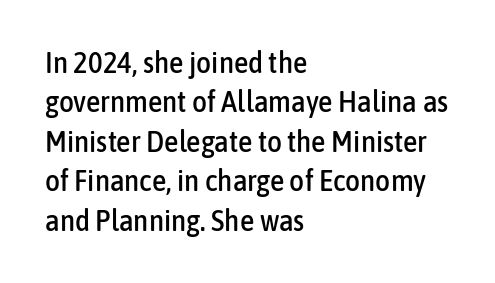
Q: Is the text italic (slanted)? A: No, it is upright.
Q: Is the typeface a serif or a sans-serif typeface? A: Sans-serif.
Q: Is the text underlined? A: No.
Q: How is the paragraph aligned? A: Left-aligned.
Q: Is the spacing between letters normal or unusually wide? A: Normal.
Q: Is the spacing between lines tight, normal or loose? A: Normal.
Q: Width (condensed, normal, or wide)? A: Condensed.
Q: Stroke contrast? A: Low.
Q: x-height? A: Medium.
Q: Monospaced? A: No.
